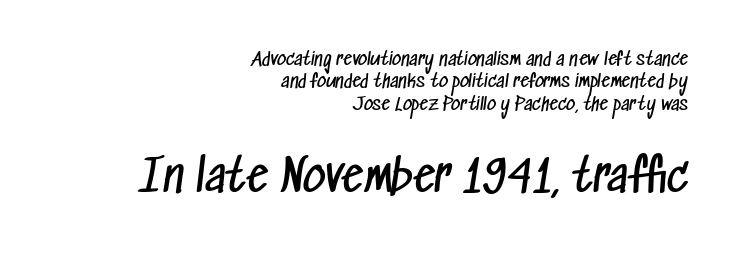
The image shows 44 px regular-weight, condensed sans-serif type; set right-aligned, line spacing 1.24x, normal letter spacing, not underlined; the second (bottom) block is 2.44x larger; low stroke contrast and a medium x-height.
